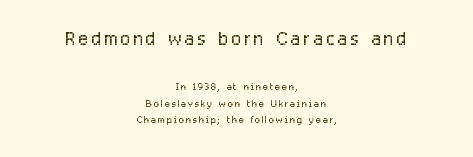
Q: Is the text bold? A: No.
Q: Is the text italic (slanted)? A: No, it is upright.
Q: Is the text underlined? A: No.
Q: How is the paragraph aligned? A: Centered.
Q: Which block of text is set in a larger size, the first (top) or the second (bottom)? A: The first (top) one.
